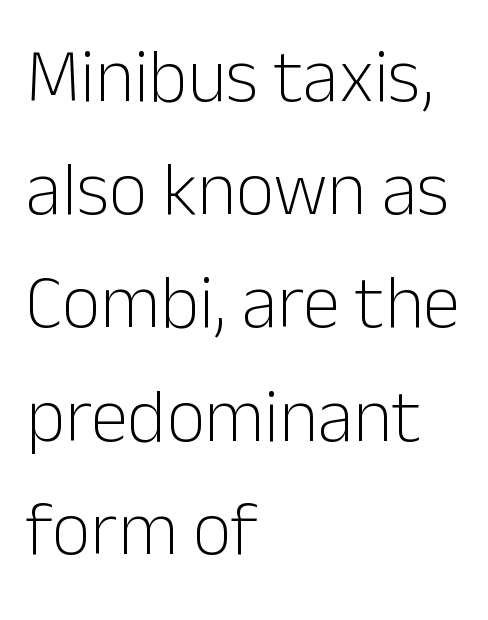
Q: Is the text bold? A: No.
Q: Is the text italic (slanted)? A: No, it is upright.
Q: Is the typeface a serif or a sans-serif typeface? A: Sans-serif.
Q: Is the text underlined? A: No.
Q: How is the paragraph aligned? A: Left-aligned.
Q: Is the spacing between letters normal or unusually wide? A: Normal.
Q: Is the spacing between lines tight, normal or loose? A: Normal.
Q: Width (condensed, normal, or wide)? A: Normal.
Q: Stroke contrast? A: Low.
Q: x-height? A: Medium.
Q: Monospaced? A: No.
